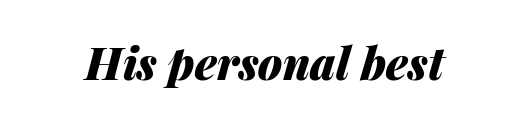
{"italic": "yes", "lean": "right", "slant_degrees": 14, "bold": "yes", "weight": "heavy", "width": "normal", "stroke_contrast": "medium", "x_height": "medium", "monospaced": "no", "underline": "no", "letter_spacing": "normal", "letter_spacing_em": 0.0, "glyph_px": 44}
